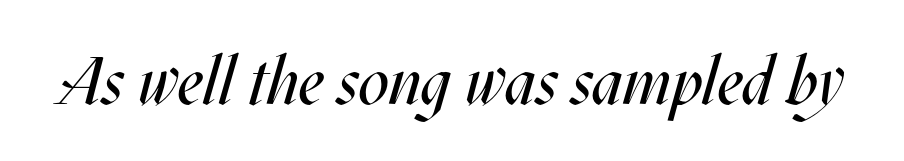
You could not count columns in this text — the font is proportionally spaced. What stands out about the letter spacing? Nothing — it is the standard amount. Decoration check: the copy has no underline. Notice how the stems are inclined rather than vertical — that's the hallmark of italics. Think standard paragraph weight, or any step lighter than that.
